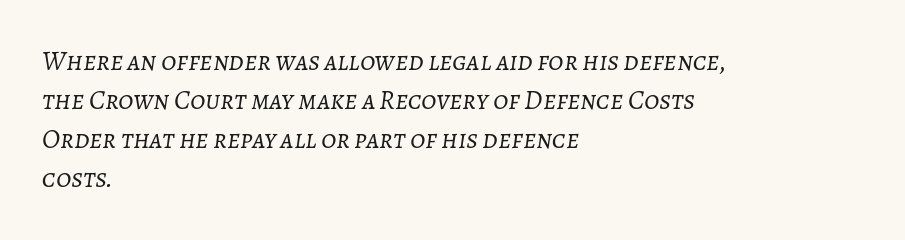
{"italic": "yes", "lean": "right", "slant_degrees": 7, "bold": "no", "underline": "no", "align": "left", "line_spacing": "normal", "line_spacing_ratio": 1.45, "letter_spacing": "normal", "letter_spacing_em": 0.0, "glyph_px": 27}
